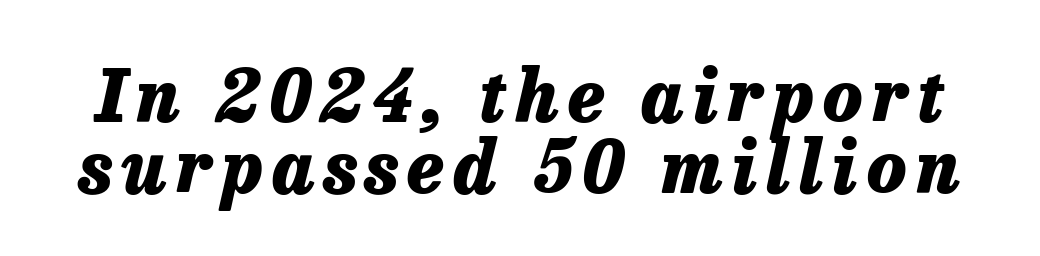
{"italic": "yes", "lean": "right", "slant_degrees": 13, "bold": "yes", "weight": "heavy", "width": "normal", "stroke_contrast": "low", "x_height": "medium", "monospaced": "no", "underline": "no", "line_spacing": "tight", "line_spacing_ratio": 0.98, "glyph_px": 72}
